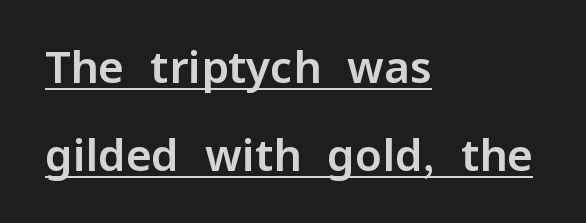
The passage is arranged the way most books set body copy — flush left. A typesetter would call this proportional, since set widths differ per character. Ordinary non-slanted type is in use. One glance says open: line gaps are wider than usual. The letterforms sit shoulder to shoulder at normal distance. This sample carries an underscore along the baseline area.
